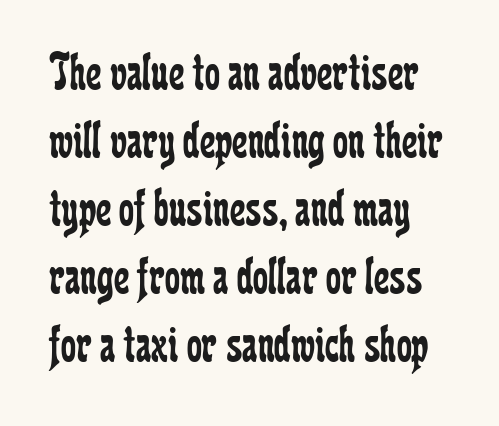
{"serif": "yes", "italic": "no", "bold": "no", "weight": "regular", "width": "condensed", "stroke_contrast": "low", "x_height": "medium", "monospaced": "no", "underline": "no", "line_spacing": "normal", "line_spacing_ratio": 1.26, "letter_spacing": "normal", "letter_spacing_em": 0.0, "glyph_px": 54}
